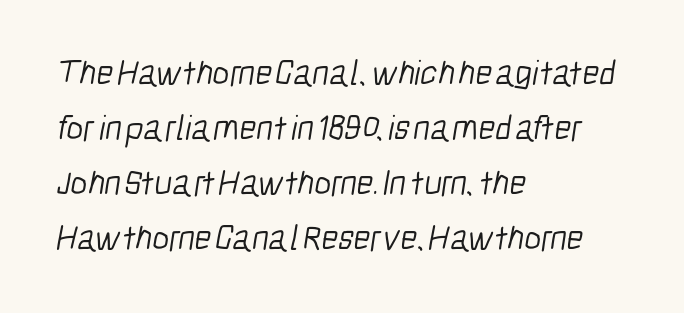
The baseline area is clear. These lines are set flush left with a ragged right edge. Regarding serifs, this sample does without them. Note the varied advance widths — an 'i' is clearly narrower than an 'm'.
